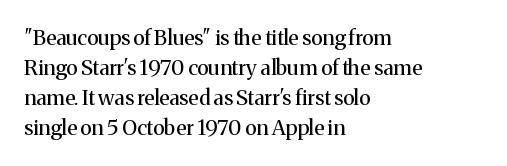
Compared with typical body copy, the letter spacing here is the same. The text block is weighted toward the left margin, trailing off unevenly rightward. The foot of each line stays bare and open. Evenly set lines give the paragraph a standard silhouette. Stroke thickness stays within the range of a standard reading face or lighter.
